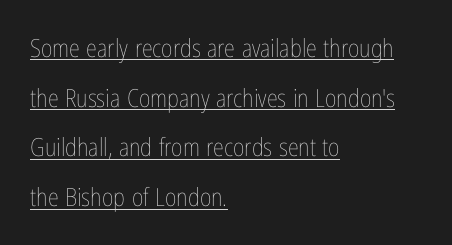
The image shows 25 px text type, upright; set left-aligned, loose line spacing (1.99x), normal letter spacing, underlined.
